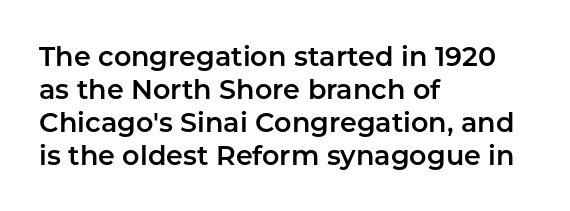
The image shows 27 px text type, upright; set left-aligned, line spacing 1.22x, normal letter spacing, not underlined.
